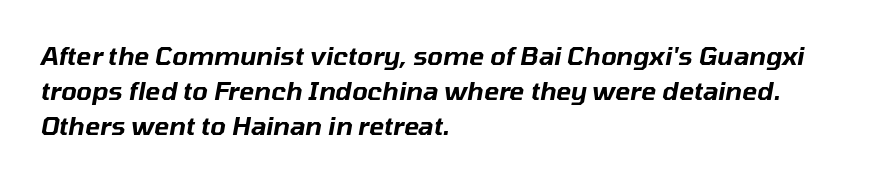
The image shows 25 px text type, italic (leaning right); set left-aligned, normal line spacing (1.4x), normal letter spacing, not underlined.
